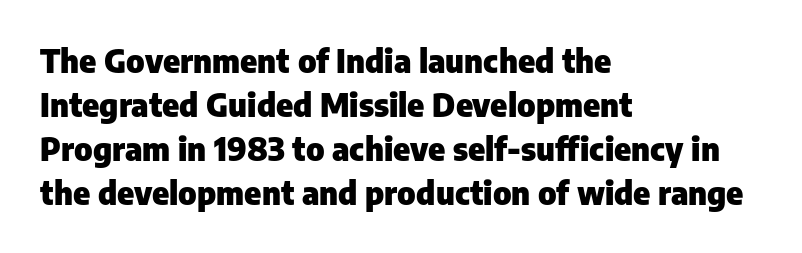
The image shows 32 px heavy sans-serif type, upright; set left-aligned, normal line spacing (1.37x), normal letter spacing, not underlined; low stroke contrast and a medium x-height.
